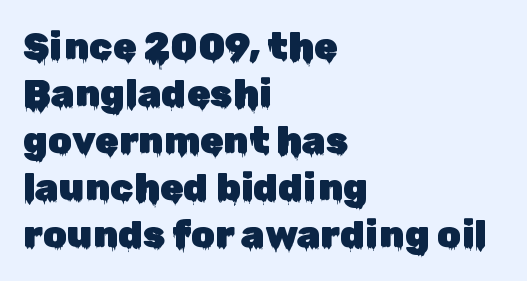
{"serif": "no", "italic": "no", "width": "normal", "stroke_contrast": "low", "x_height": "medium", "monospaced": "no", "underline": "no", "align": "left", "line_spacing_ratio": 1.24, "letter_spacing": "normal", "letter_spacing_em": 0.0, "glyph_px": 38}
